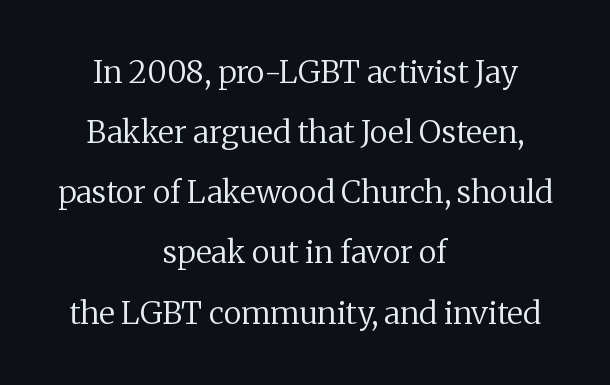
{"serif": "yes", "italic": "no", "bold": "no", "weight": "regular", "width": "normal", "stroke_contrast": "medium", "x_height": "medium", "monospaced": "no", "underline": "no", "align": "center", "line_spacing": "loose", "line_spacing_ratio": 1.94, "letter_spacing": "normal", "letter_spacing_em": 0.0, "glyph_px": 31}
